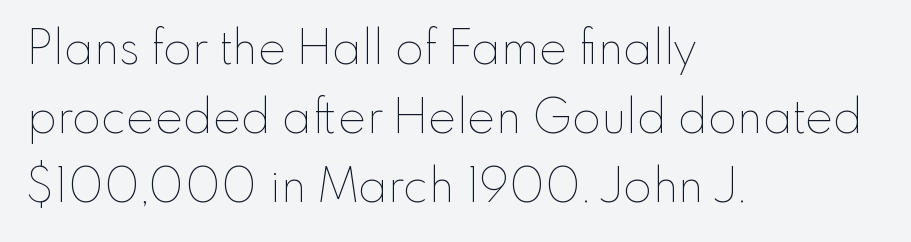
The letterforms sit shoulder to shoulder at normal distance. Every row of glyphs begins at an identical x-position on the left. The letterforms sit at book weight or below. The passage shown is typed in a proportional face where columns would drift. Underline: absent. This sample uses an upright cut, with every glyph sitting square on the baseline.
